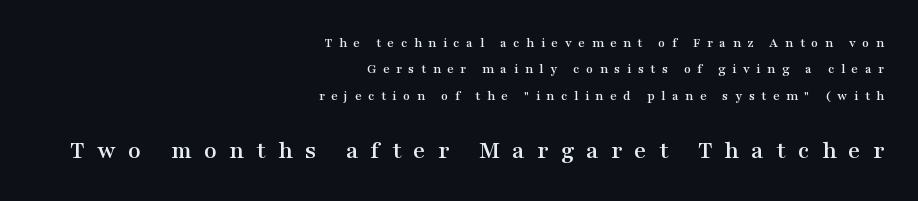
All the whitespace from short lines collects on the left. Words appear elongated and porous because spacing is wide. The passage shown is not underscored anywhere. Which chunk is bigger? The second one — the bottom block dwarfs the top. Unlike italic type, these characters show no tilt at all.
